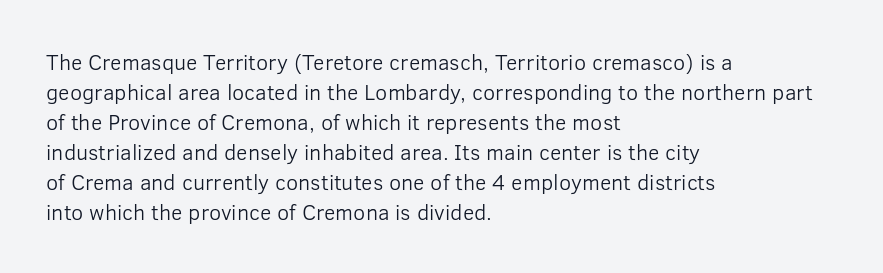
{"italic": "no", "bold": "no", "underline": "no", "align": "left", "line_spacing": "normal", "line_spacing_ratio": 1.36, "letter_spacing": "normal", "letter_spacing_em": 0.0, "glyph_px": 22}
